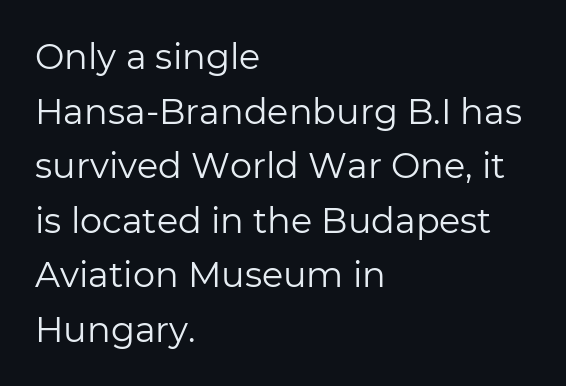
The image shows 35 px regular-weight sans-serif type, upright; set left-aligned, normal line spacing (1.56x), normal letter spacing, not underlined; low stroke contrast and a medium x-height.
